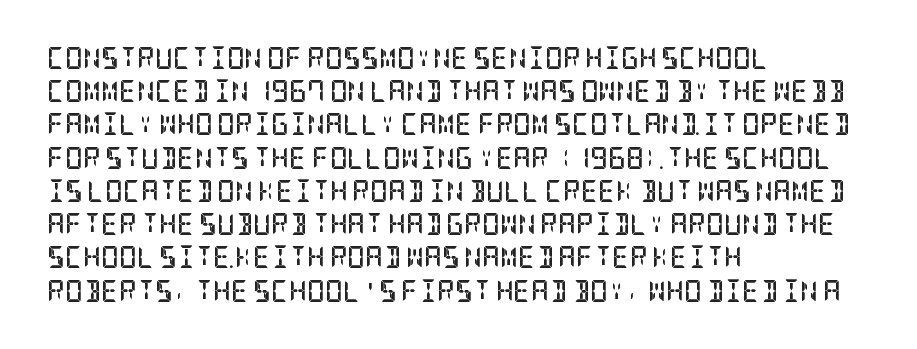
The image shows 22 px bold type, upright; set left-aligned, normal line spacing (1.51x), normal letter spacing, not underlined.
